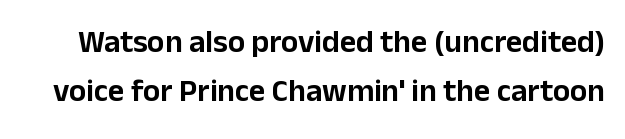
{"serif": "no", "italic": "no", "width": "normal", "stroke_contrast": "low", "x_height": "medium", "monospaced": "no", "underline": "no", "line_spacing": "normal", "line_spacing_ratio": 1.53, "letter_spacing": "normal", "letter_spacing_em": 0.0, "glyph_px": 32}
